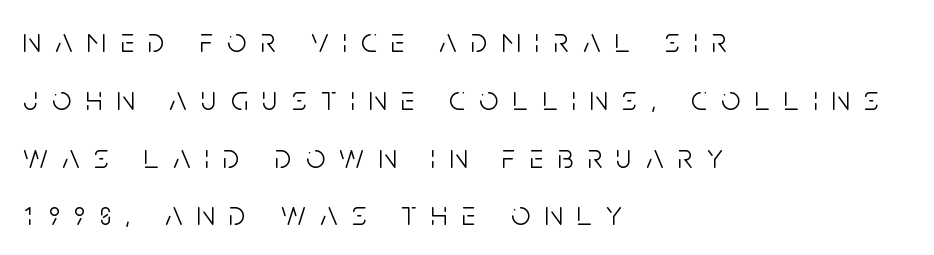
The image shows 34 px light, condensed sans-serif type, upright; set left-aligned, normal line spacing (1.7x), unusually wide letter spacing (+0.42 em), not underlined; low stroke contrast and a large x-height.
